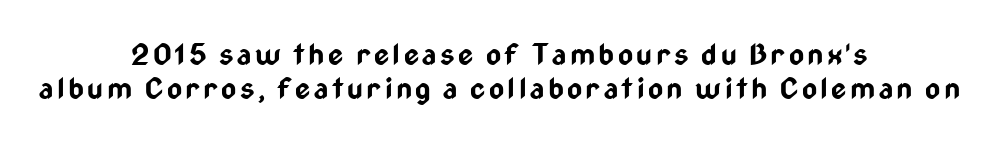
The image shows 29 px bold, condensed sans-serif type, upright; set centered, line spacing 1.17x, not underlined; low stroke contrast and a medium x-height.
